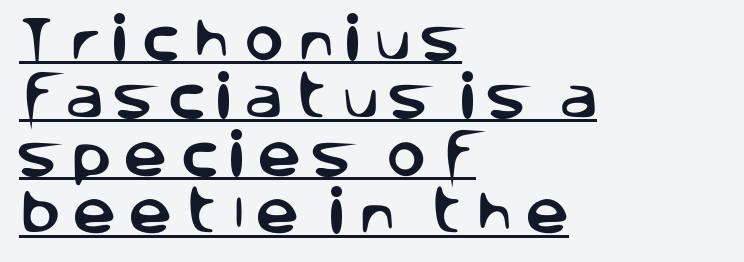
Q: Is the text italic (slanted)? A: No, it is upright.
Q: Is the typeface a serif or a sans-serif typeface? A: Sans-serif.
Q: Is the text underlined? A: Yes.
Q: How is the paragraph aligned? A: Left-aligned.
Q: Is the spacing between letters normal or unusually wide? A: Unusually wide.
Q: Width (condensed, normal, or wide)? A: Normal.
Q: Stroke contrast? A: Low.
Q: x-height? A: Large.
Q: Monospaced? A: No.
